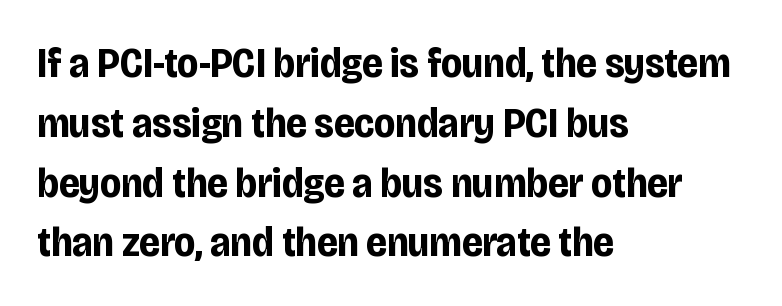
The image shows 43 px bold, condensed sans-serif type, upright; set left-aligned, normal line spacing (1.39x), normal letter spacing, not underlined; low stroke contrast and a large x-height.
